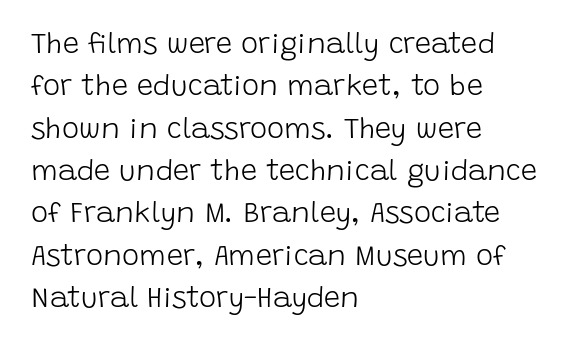
{"serif": "no", "italic": "no", "bold": "no", "weight": "light", "width": "normal", "stroke_contrast": "low", "x_height": "large", "monospaced": "no", "underline": "no", "align": "left", "line_spacing": "normal", "line_spacing_ratio": 1.46, "letter_spacing": "normal", "letter_spacing_em": 0.0, "glyph_px": 29}
